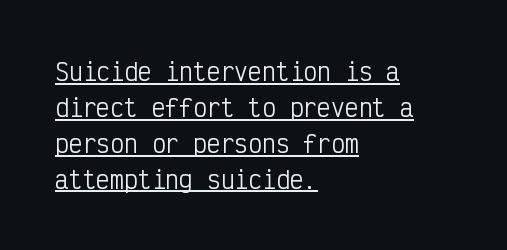
Q: Is the text bold? A: No.
Q: Is the text italic (slanted)? A: No, it is upright.
Q: Is the text underlined? A: Yes.
Q: How is the paragraph aligned? A: Left-aligned.
Q: Is the spacing between letters normal or unusually wide? A: Normal.
Q: Is the spacing between lines tight, normal or loose? A: Normal.
